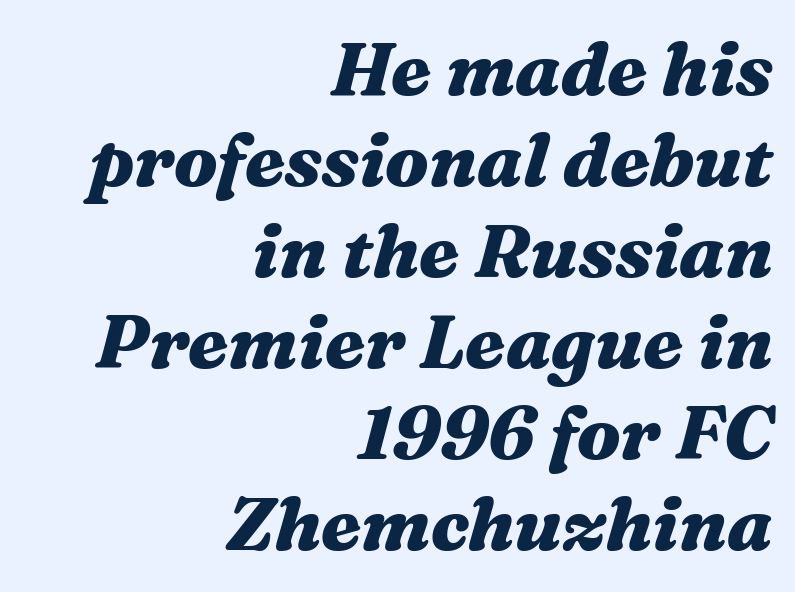
Q: Is the text bold? A: Yes.
Q: Is the text italic (slanted)? A: Yes, it leans right by about 16 degrees.
Q: Is the text underlined? A: No.
Q: How is the paragraph aligned? A: Right-aligned.
Q: Is the spacing between letters normal or unusually wide? A: Normal.
Q: Width (condensed, normal, or wide)? A: Wide.
Q: Stroke contrast? A: Medium.
Q: x-height? A: Medium.
Q: Monospaced? A: No.
